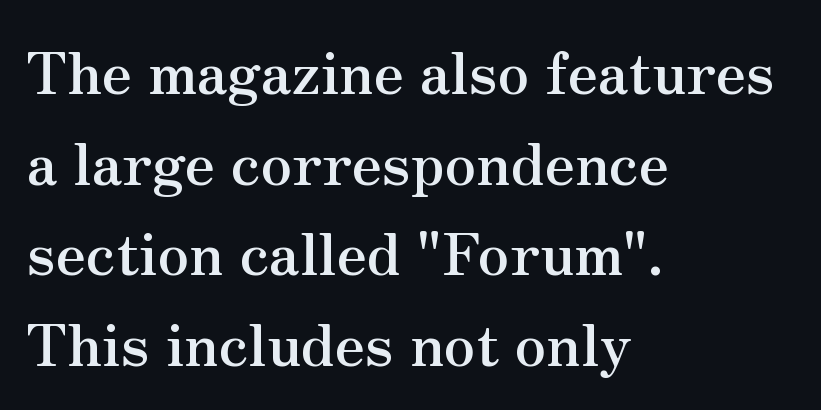
{"serif": "yes", "italic": "no", "bold": "yes", "weight": "semibold", "width": "normal", "stroke_contrast": "medium", "x_height": "small", "monospaced": "no", "underline": "no", "align": "left", "line_spacing": "normal", "line_spacing_ratio": 1.59, "letter_spacing": "normal", "letter_spacing_em": 0.0, "glyph_px": 57}
